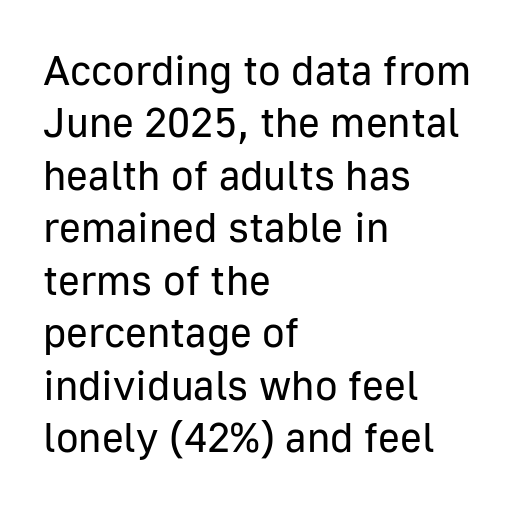
Q: Is the text bold? A: No.
Q: Is the text italic (slanted)? A: No, it is upright.
Q: Is the typeface a serif or a sans-serif typeface? A: Sans-serif.
Q: Is the text underlined? A: No.
Q: How is the paragraph aligned? A: Left-aligned.
Q: Is the spacing between letters normal or unusually wide? A: Normal.
Q: Is the spacing between lines tight, normal or loose? A: Normal.
Q: Width (condensed, normal, or wide)? A: Normal.
Q: Stroke contrast? A: Low.
Q: x-height? A: Medium.
Q: Monospaced? A: No.
